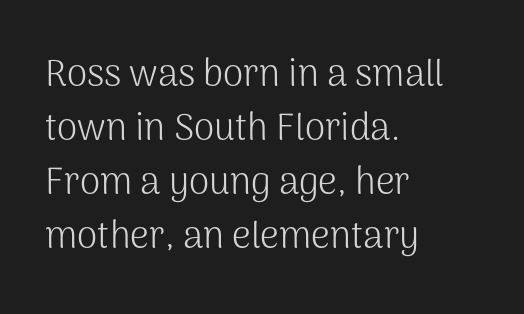
The image shows 37 px light sans-serif type, upright; set left-aligned, normal line spacing (1.46x), normal letter spacing, not underlined; medium stroke contrast and a medium x-height.
